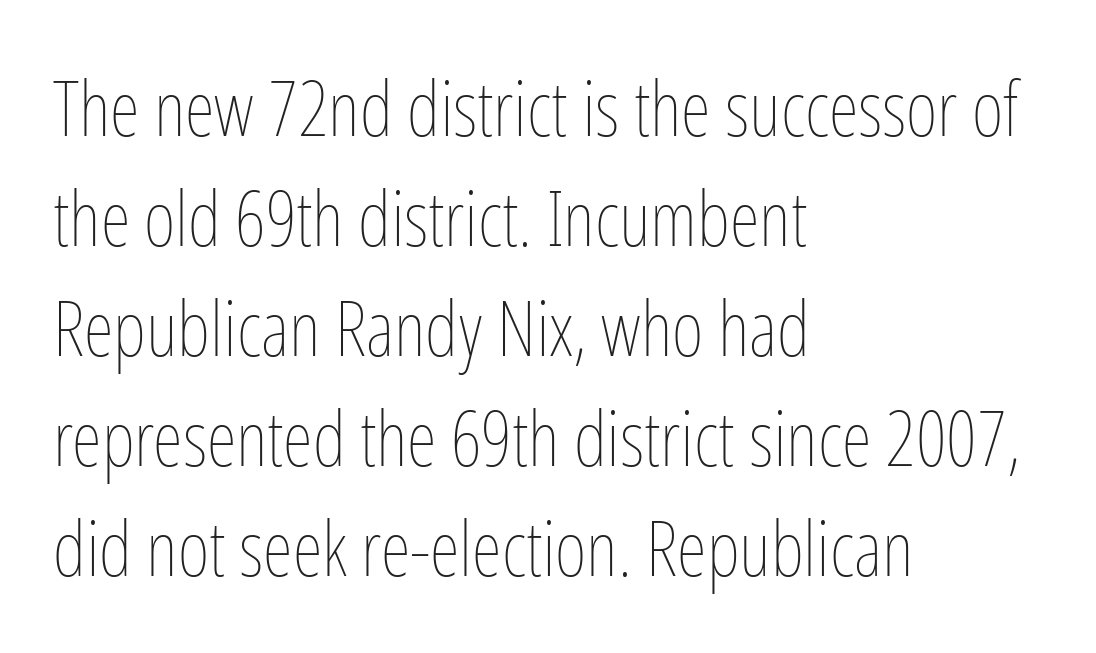
Varying glyph widths throughout — classic text-font behaviour. Each new line begins a customary step beneath the previous one. The font is comparable to plain body text, perhaps lighter. Does extra space separate the letters? No, they use regular spacing. In CSS terms this would be text-align: left. Descenders hang freely into open space.
